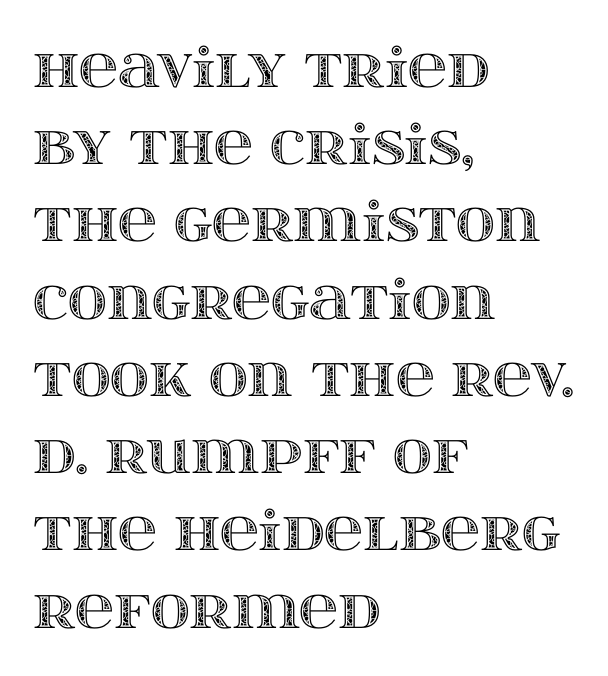
{"italic": "no", "width": "wide", "x_height": "large", "monospaced": "no", "underline": "no", "align": "left", "line_spacing": "normal", "line_spacing_ratio": 1.43, "letter_spacing": "normal", "letter_spacing_em": 0.0, "glyph_px": 54}
